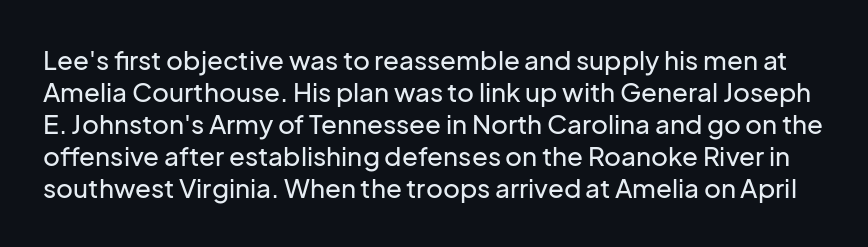
Q: Is the text italic (slanted)? A: No, it is upright.
Q: Is the text underlined? A: No.
Q: Is the spacing between letters normal or unusually wide? A: Normal.
